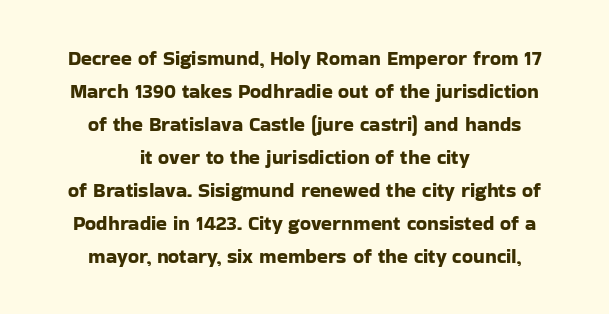
The rendering uses a moderate line-height, typical for paragraphs. The area under the type is left untouched. Nope, not italic — everything's standing straight. What stands out about the letter spacing? Nothing — it is the standard amount.
